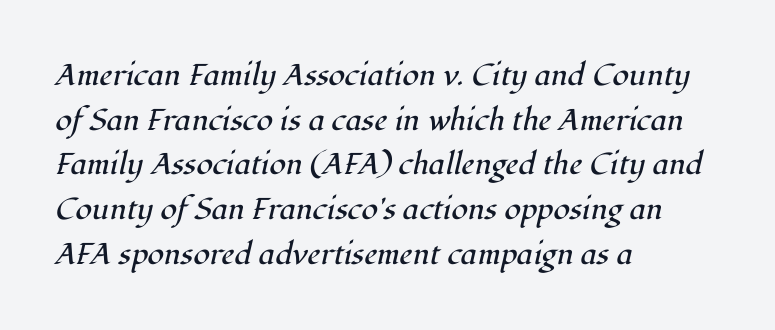
{"serif": "yes", "italic": "yes", "lean": "right", "slant_degrees": 12, "bold": "no", "weight": "regular", "width": "normal", "stroke_contrast": "high", "x_height": "medium", "monospaced": "no", "underline": "no", "align": "left", "line_spacing": "normal", "line_spacing_ratio": 1.49, "letter_spacing": "normal", "letter_spacing_em": 0.0, "glyph_px": 30}
